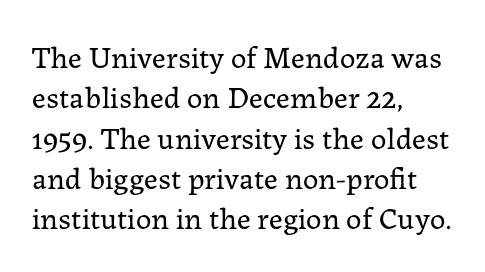
{"serif": "yes", "italic": "no", "bold": "no", "weight": "regular", "width": "normal", "stroke_contrast": "low", "x_height": "medium", "monospaced": "no", "underline": "no", "align": "left", "line_spacing": "normal", "line_spacing_ratio": 1.3, "letter_spacing": "normal", "letter_spacing_em": 0.0, "glyph_px": 31}
